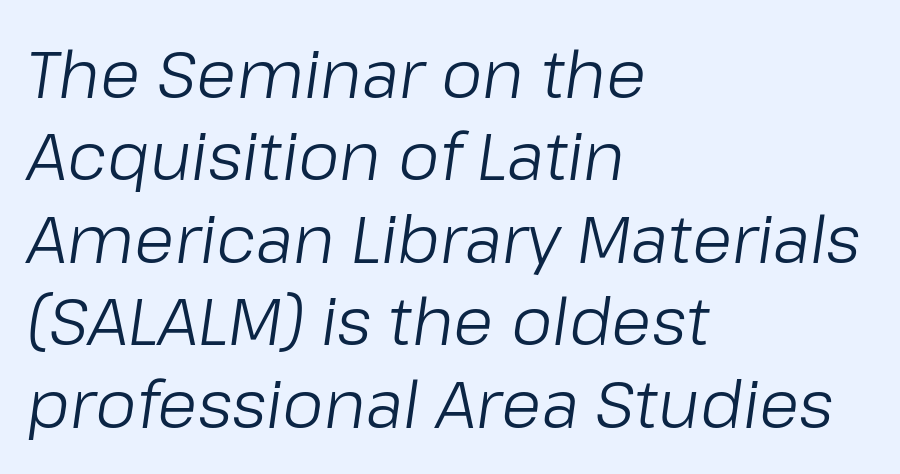
Q: Is the text bold? A: No.
Q: Is the text italic (slanted)? A: Yes, it leans right by about 8 degrees.
Q: Is the text underlined? A: No.
Q: How is the paragraph aligned? A: Left-aligned.
Q: Is the spacing between letters normal or unusually wide? A: Normal.
Q: Is the spacing between lines tight, normal or loose? A: Normal.
Q: Width (condensed, normal, or wide)? A: Normal.
Q: Stroke contrast? A: Low.
Q: x-height? A: Medium.
Q: Monospaced? A: No.
